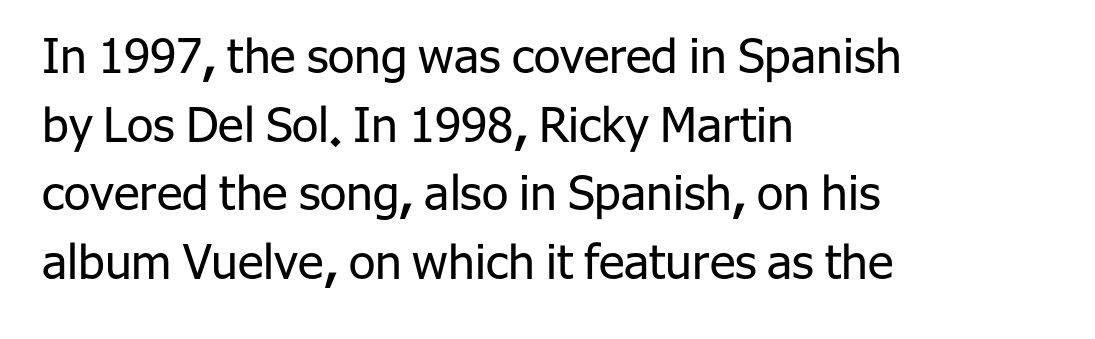
The gap between lines stays unmarked. Ordinary non-slanted type is in use. Does the copy run flush right? No — it runs flush left. Bold? No — there's no thickening of the strokes. Students, note that the glyphs here touch the page at normal intervals.
